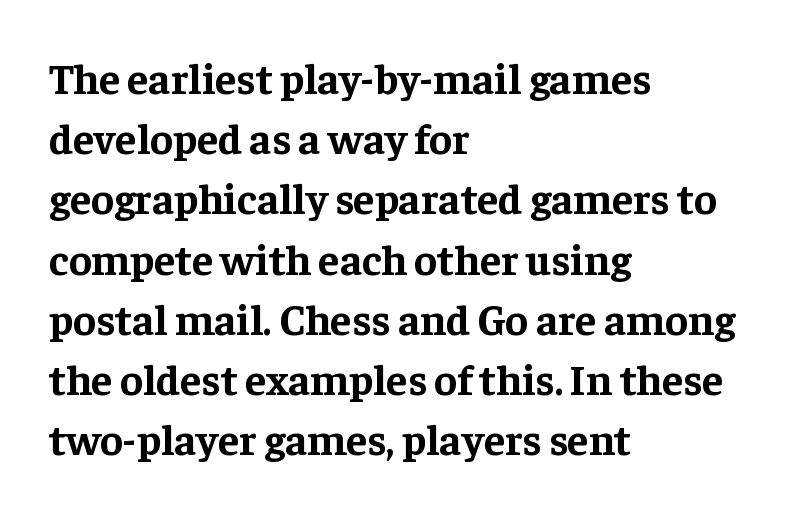
The image shows 43 px bold serif type, upright; set left-aligned, normal line spacing (1.4x), normal letter spacing, not underlined; low stroke contrast and a medium x-height.
